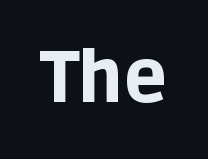
The characters look thick and weighty, a clear bold. The type is set solid horizontally, with unmodified tracking. Does the type have serifs? No, each stem ends abruptly. The specimen reads as upright at a glance. Only glyphs here, with clear space below each row.
